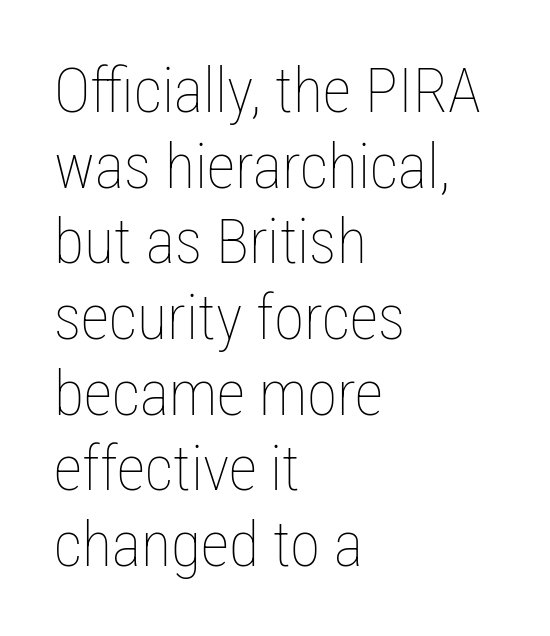
The image shows 62 px thin, condensed type, upright; set left-aligned, line spacing 1.22x, normal letter spacing, not underlined; low stroke contrast and a medium x-height.
